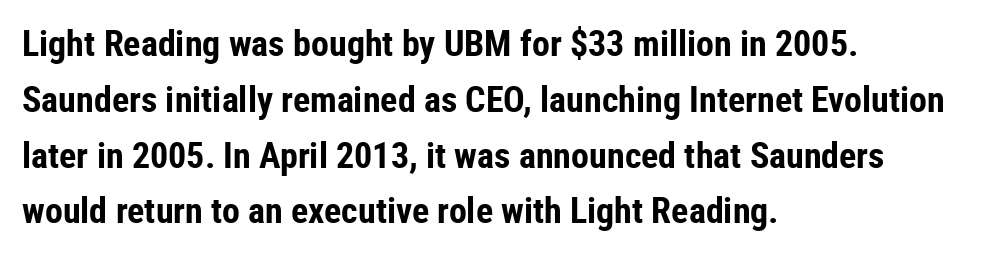
The image shows 36 px bold, condensed sans-serif type, upright; set left-aligned, normal line spacing (1.55x), normal letter spacing, not underlined; low stroke contrast and a medium x-height.
